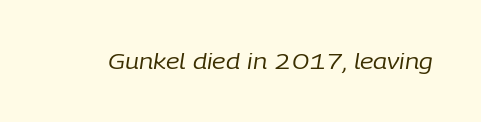
Rendered with sloped, italic letterforms. Letter spacing: default. Caption: face not bold, strokes unweighted. The specimen omits any rule beneath the text block's lines.
